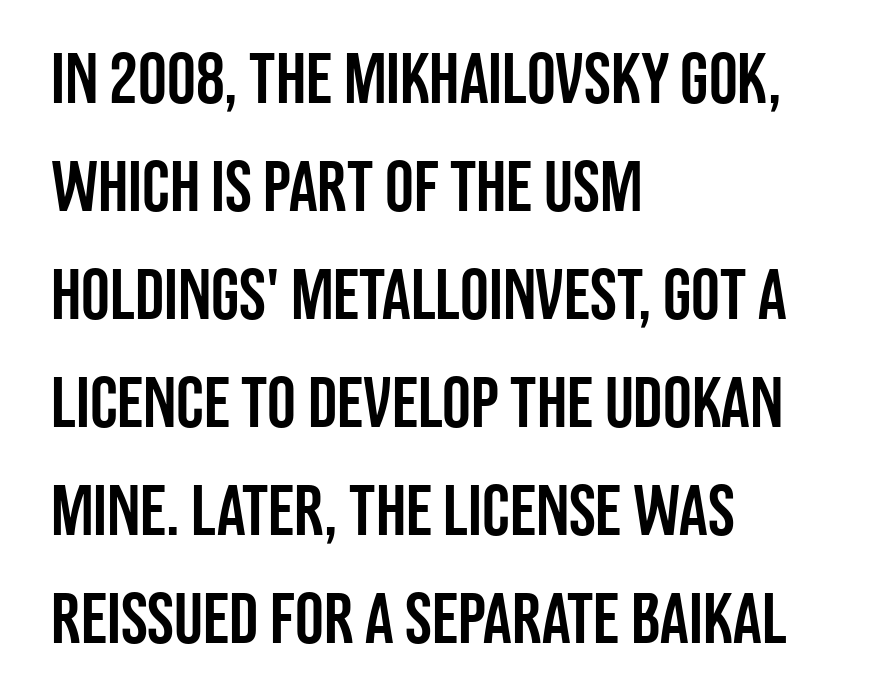
{"serif": "no", "italic": "no", "width": "condensed", "stroke_contrast": "low", "x_height": "large", "monospaced": "no", "underline": "no", "align": "left", "line_spacing": "normal", "line_spacing_ratio": 1.5, "letter_spacing": "normal", "letter_spacing_em": 0.0, "glyph_px": 72}
